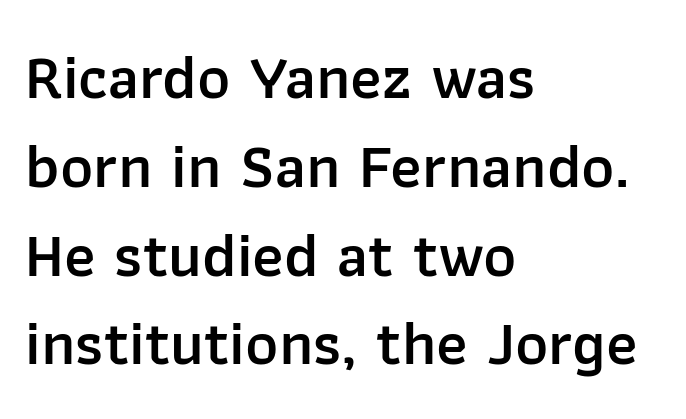
The typeface chosen for these lines omits serifs. Notice how descenders clear the ascenders below comfortably — that's standard leading. Every row of glyphs begins at an identical x-position on the left. Characters remain perfectly vertical along every line. Heft: intermediate — a semibold.
